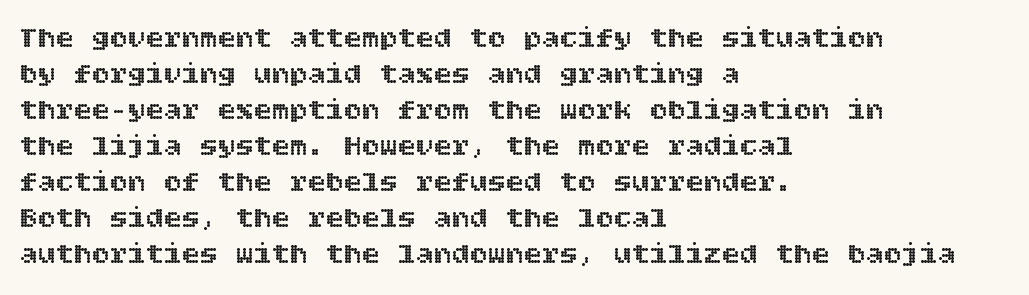
{"italic": "no", "width": "normal", "x_height": "large", "underline": "no", "align": "left", "line_spacing_ratio": 1.2, "letter_spacing": "normal", "letter_spacing_em": 0.0, "glyph_px": 30}
